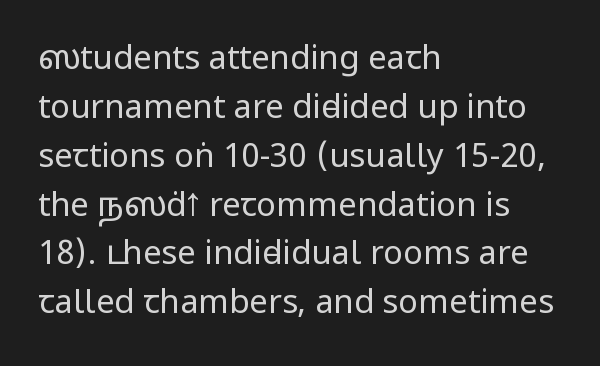
Anything drawn beneath the words? Only blank space. A typesetter would call this zero additional tracking. In CSS terms this would be text-align: left. Stroke mass is kept to a normal reading level or below. The leading is moderate, giving the passage an even texture. Style check: upright.
